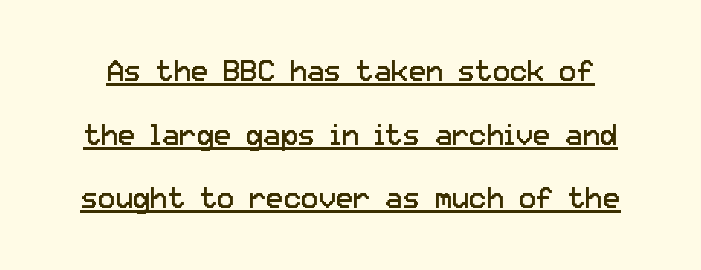
Regarding serifs, this sample does without them. Spacing verdict: proportional, widths tailored to each character. Between one letter and the next there's only the usual sliver of space. The sample's only ornament is a line tracing under the words. Style check: upright. On a weight scale, this lands at 450 or below.
